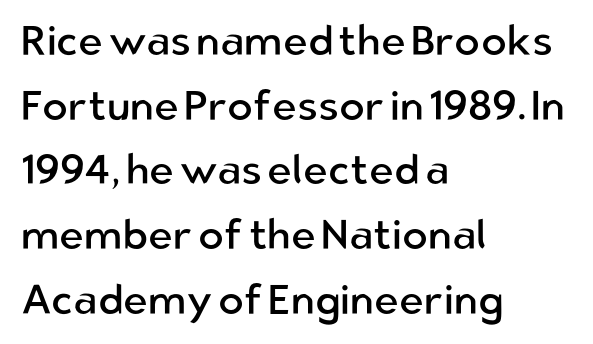
The image shows 42 px regular-weight sans-serif type, upright; set left-aligned, normal line spacing (1.54x), normal letter spacing, not underlined; low stroke contrast and a medium x-height.
